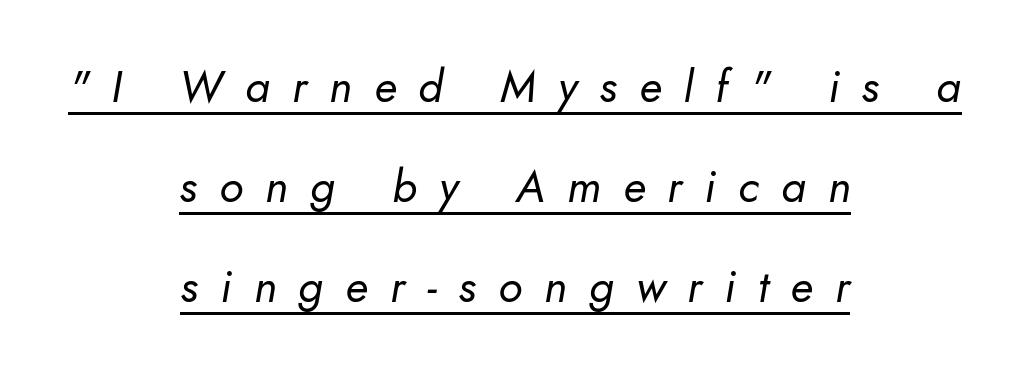
The line-height multiplier appears high, well above default. Short note: letters widely spaced. Compared with ordinary roman type, these characters are visibly tilted. Does a line run under the words? Yes, clearly. Proportional: the letters do not fall into vertical columns.
